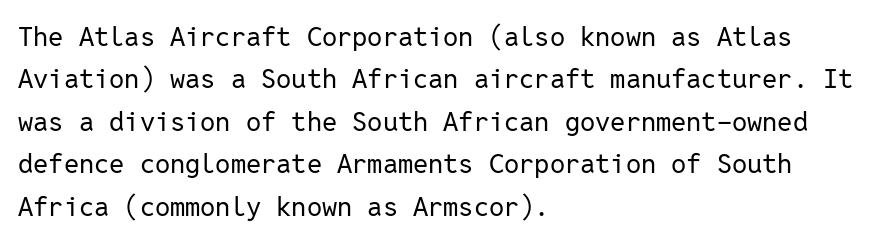
Characters follow at the spacing the type designer built in. Where is the straight margin? On the left. Weight: regular or lighter. Check the space under the baseline: it is left empty. Each new line begins a customary step beneath the previous one.
